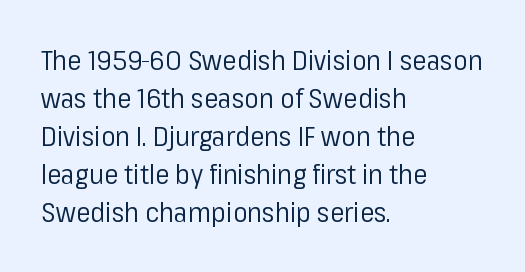
The designer left line spacing at the default. A classic flush-left, rag-right setting is used for this passage. The font sits on the lighter half of the weight spectrum, regular included. The letters stand straight up with perfectly vertical stems. No word sits above an underline.
